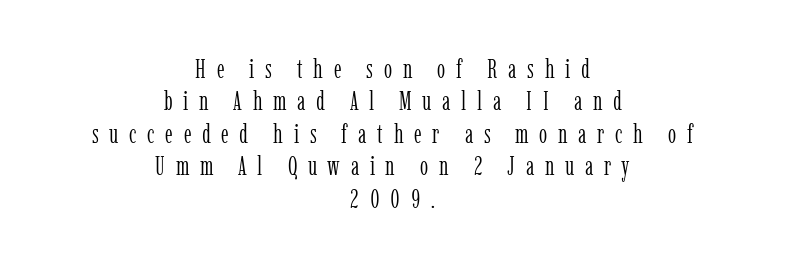
Notice how descenders clear the ascenders below comfortably — that's standard leading. Ascenders rise straight up at ninety degrees. Loose tracking; the words dissolve into strings of separated letters. A clean baseline with only descenders dipping below it.
